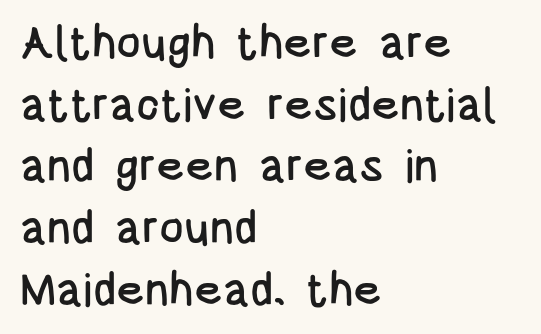
The letters advance in unequal steps, a hallmark of proportional type. Notice how descenders clear the ascenders below comfortably — that's standard leading. A typesetter would mark this as roman, not italic. This sample uses a sans-serif face.
